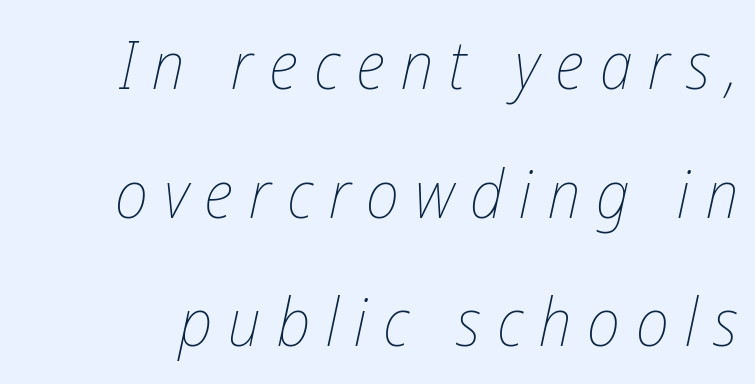
The image shows 67 px thin, condensed type, italic (leaning right); set loose line spacing (1.92x), unusually wide letter spacing (+0.24 em), not underlined; low stroke contrast and a medium x-height.
